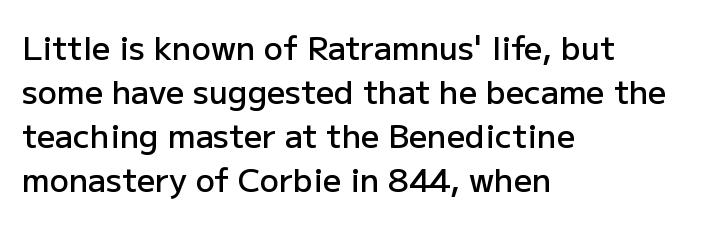
Q: Is the text bold? A: Semi-bold.
Q: Is the text italic (slanted)? A: No, it is upright.
Q: Is the typeface a serif or a sans-serif typeface? A: Sans-serif.
Q: Is the text underlined? A: No.
Q: How is the paragraph aligned? A: Left-aligned.
Q: Is the spacing between letters normal or unusually wide? A: Normal.
Q: Is the spacing between lines tight, normal or loose? A: Normal.
Q: Width (condensed, normal, or wide)? A: Normal.
Q: Stroke contrast? A: Low.
Q: x-height? A: Medium.
Q: Monospaced? A: No.
